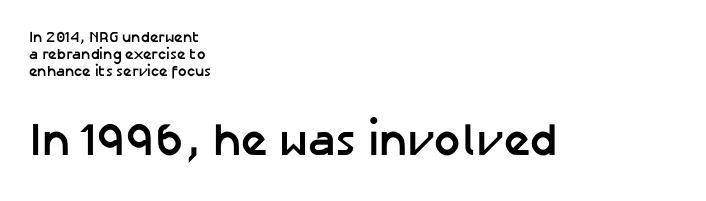
{"serif": "no", "italic": "no", "bold": "yes", "weight": "semibold", "width": "normal", "stroke_contrast": "low", "x_height": "medium", "monospaced": "no", "underline": "no", "align": "left", "line_spacing": "tight", "line_spacing_ratio": 1.12, "letter_spacing": "normal", "letter_spacing_em": 0.0, "larger_block": "second", "size_ratio": 3.07, "glyph_px": 46}
